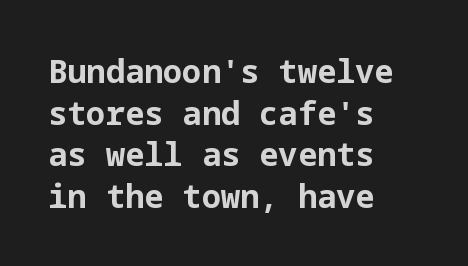
The image shows 32 px bold sans-serif type, upright; set left-aligned, normal line spacing (1.3x), normal letter spacing, not underlined; low stroke contrast and a medium x-height.
